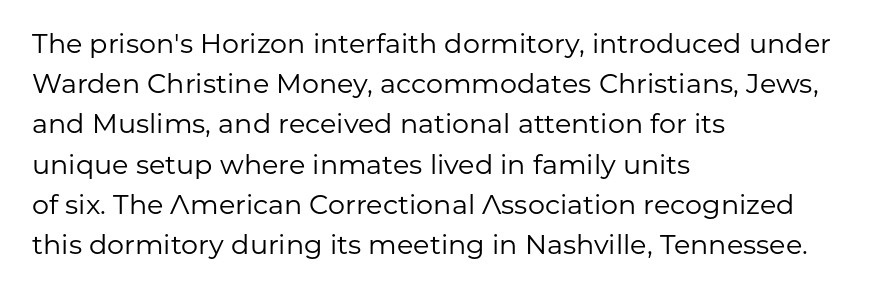
The image shows 27 px text type, upright; set left-aligned, normal line spacing (1.49x), normal letter spacing, not underlined.
